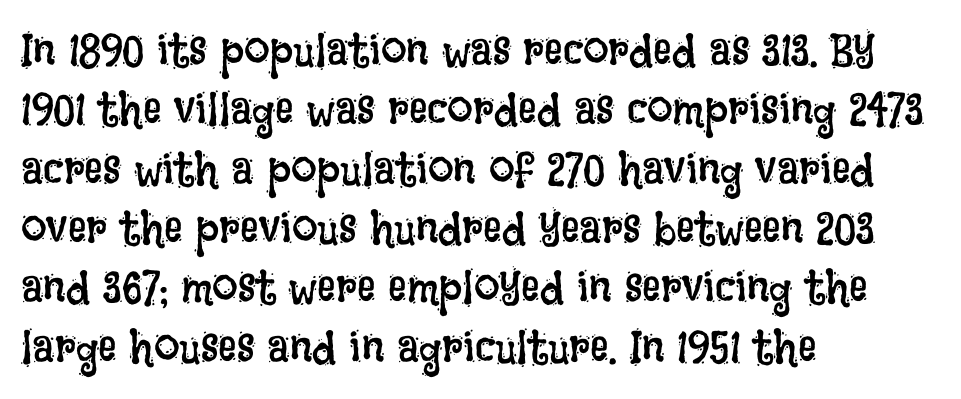
Honestly, the row spacing looks completely unremarkable. No italicization has been applied; the sample stays upright. Proportional: the letters do not fall into vertical columns. Decoration check: the copy has no underline. Weight: regular or lighter.
